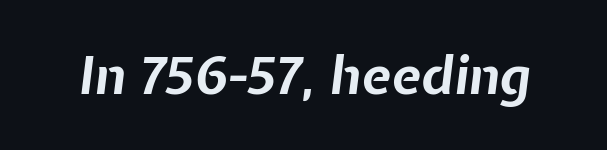
The face used here is proportionally spaced, like ordinary book or web type. The tracking reads as untouched default to a designer's eye. Bold? Absolutely — the strokes are thick and heavy. Quick note: underline off. Observe the lean: these are italic letterforms.
